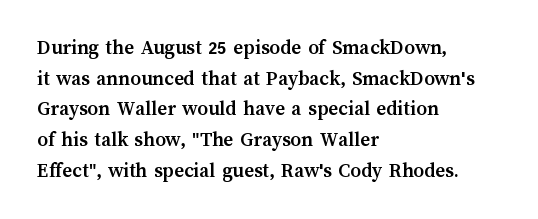
Q: Is the text bold? A: Yes.
Q: Is the text italic (slanted)? A: No, it is upright.
Q: Is the text underlined? A: No.
Q: How is the paragraph aligned? A: Left-aligned.
Q: Is the spacing between letters normal or unusually wide? A: Normal.
Q: Is the spacing between lines tight, normal or loose? A: Normal.
